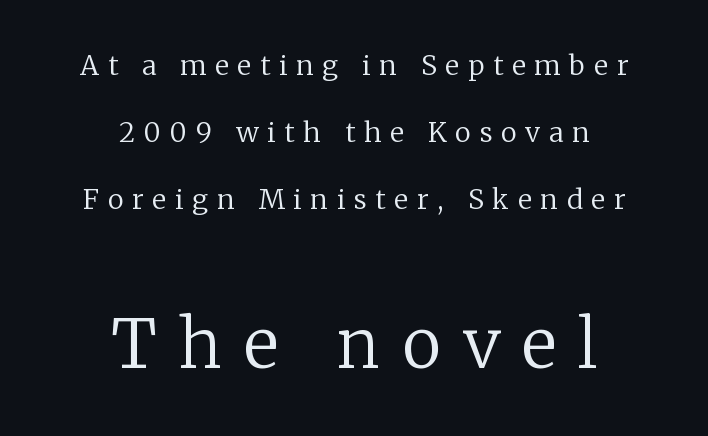
The image shows 67 px regular-weight serif type, upright; set centered, loose line spacing (2.48x), unusually wide letter spacing (+0.33 em), not underlined; the second (bottom) block is 2.48x larger; low stroke contrast and a medium x-height.
